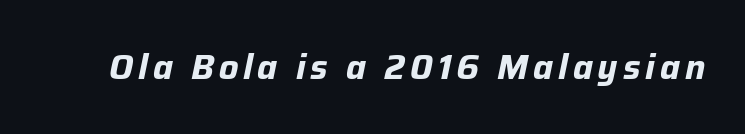
Q: Is the text bold? A: Yes.
Q: Is the text italic (slanted)? A: Yes, it leans right by about 12 degrees.
Q: Is the text underlined? A: No.
Q: Width (condensed, normal, or wide)? A: Normal.
Q: Stroke contrast? A: Low.
Q: x-height? A: Medium.
Q: Monospaced? A: No.
